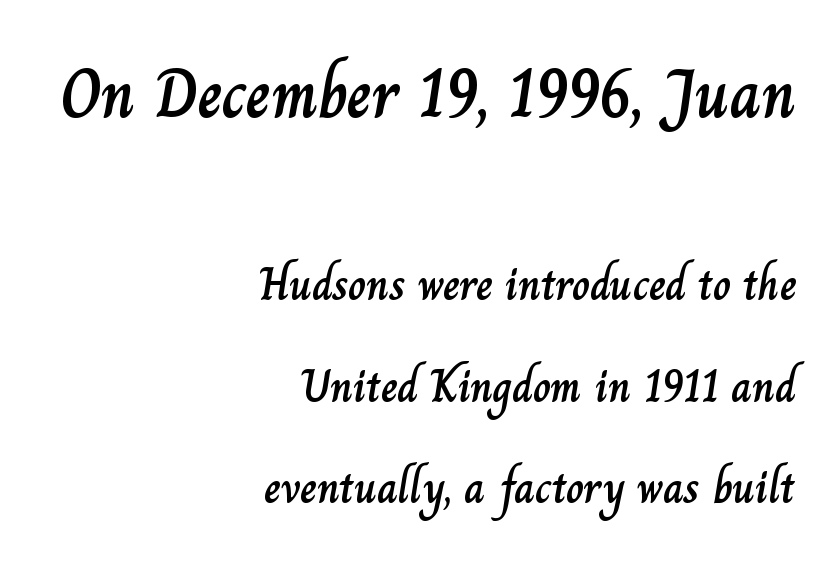
The space beneath each line is pristine and unruled. A student would call this right alignment; a typographer would say flush right, rag left. Top chunk: large. Bottom chunk: small. Standard letterfit; no display-style spreading of the glyphs. Think of a printed novel: that variable character pitch is what you see here.
